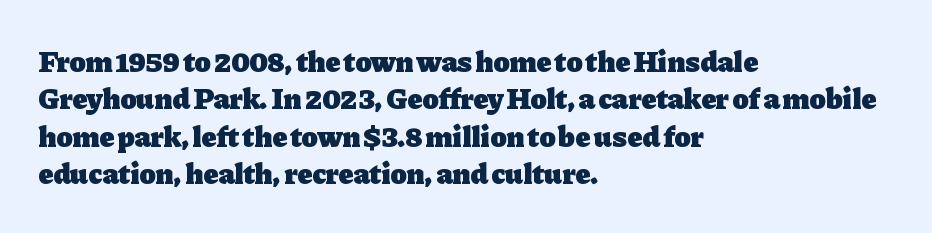
The image shows 30 px heavy serif type, upright; set left-aligned, normal line spacing (1.25x), normal letter spacing, not underlined; low stroke contrast and a medium x-height.
